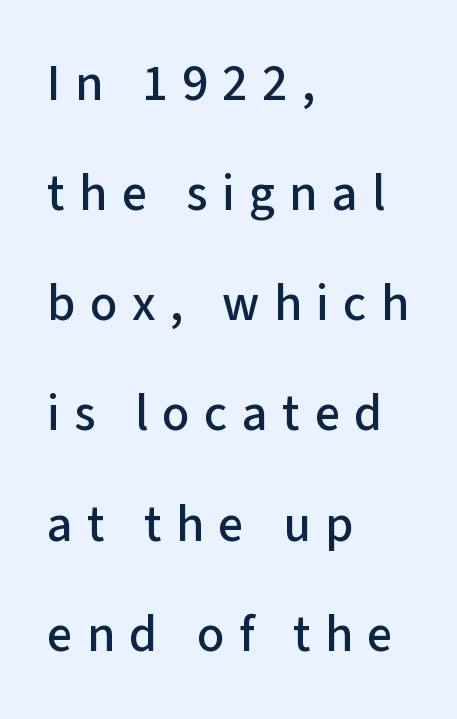
Q: Is the text italic (slanted)? A: No, it is upright.
Q: Is the typeface a serif or a sans-serif typeface? A: Sans-serif.
Q: Is the text underlined? A: No.
Q: How is the paragraph aligned? A: Left-aligned.
Q: Is the spacing between letters normal or unusually wide? A: Unusually wide.
Q: Is the spacing between lines tight, normal or loose? A: Loose.
Q: Width (condensed, normal, or wide)? A: Normal.
Q: Stroke contrast? A: Low.
Q: x-height? A: Medium.
Q: Monospaced? A: No.
